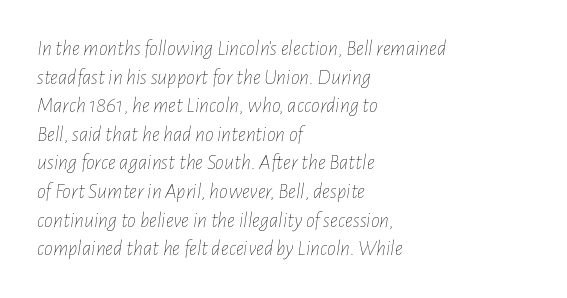
{"italic": "yes", "lean": "right", "slant_degrees": 7, "bold": "no", "underline": "no", "align": "left", "line_spacing": "normal", "line_spacing_ratio": 1.3, "letter_spacing": "normal", "letter_spacing_em": 0.0, "glyph_px": 22}
